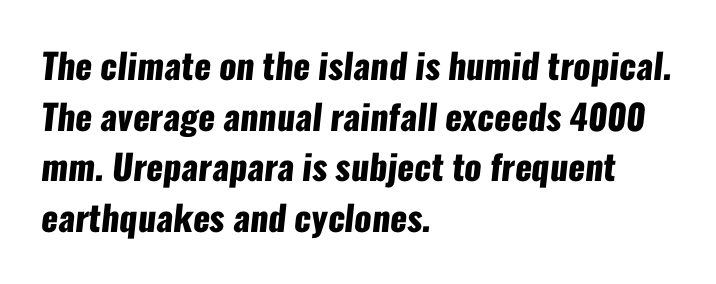
Q: Is the text bold? A: Yes.
Q: Is the typeface a serif or a sans-serif typeface? A: Sans-serif.
Q: Is the text underlined? A: No.
Q: How is the paragraph aligned? A: Left-aligned.
Q: Is the spacing between letters normal or unusually wide? A: Normal.
Q: Is the spacing between lines tight, normal or loose? A: Normal.
Q: Width (condensed, normal, or wide)? A: Condensed.
Q: Stroke contrast? A: Low.
Q: x-height? A: Medium.
Q: Monospaced? A: No.
